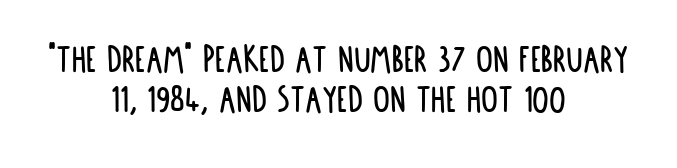
The image shows 42 px condensed sans-serif type, upright; set centered, tight line spacing (0.96x), normal letter spacing, not underlined; low stroke contrast and a large x-height.
